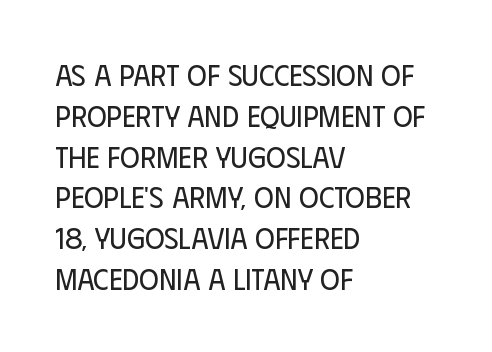
This sample keeps an unexceptional amount of space between lines. Nothing heavy about these letters — not bold at all. The type sits square on the baseline with zero lean. Caption: multi-line text, flush left, ragged right. These lines are rendered in a variable-pitch font. Note: no serifs on the glyphs.
